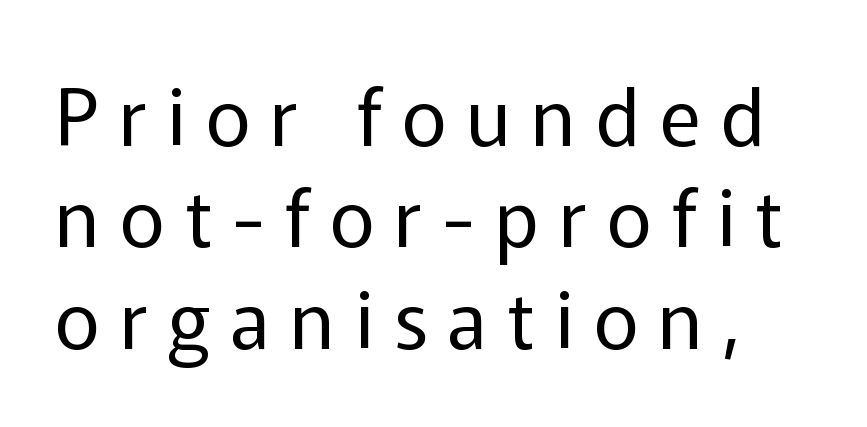
Spacing verdict: proportional, widths tailored to each character. Each stroke keeps to a modest, everyday thickness or less. Typographically, this falls in the sans-serif category. Italic? Not at all — the glyphs are vertical. Compared with typical body copy, the letter spacing here is much looser.
